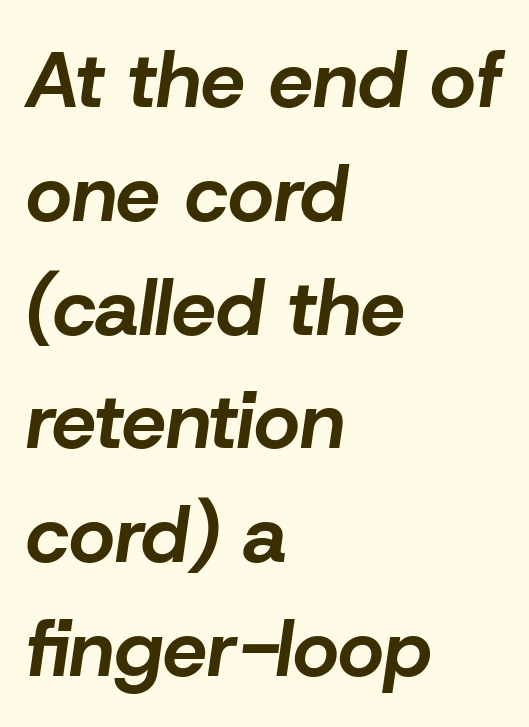
{"italic": "yes", "lean": "right", "slant_degrees": 8, "bold": "yes", "weight": "bold", "width": "normal", "stroke_contrast": "low", "x_height": "medium", "monospaced": "no", "underline": "no", "align": "left", "line_spacing": "normal", "line_spacing_ratio": 1.44, "letter_spacing": "normal", "letter_spacing_em": 0.0, "glyph_px": 79}
